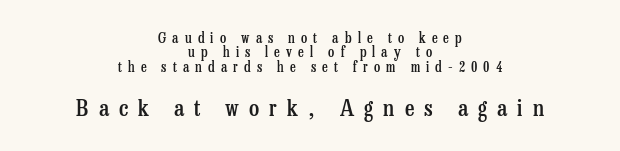
The image shows 23 px text type, upright; set centered, tight line spacing (1.03x), unusually wide letter spacing (+0.44 em), not underlined; the second (bottom) block is 1.64x larger.
